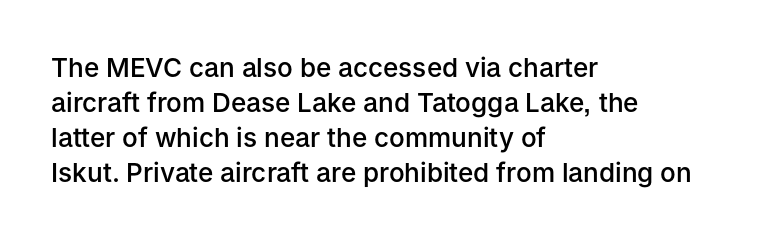
The image shows 26 px text type, upright; set left-aligned, normal line spacing (1.35x), normal letter spacing, not underlined.
